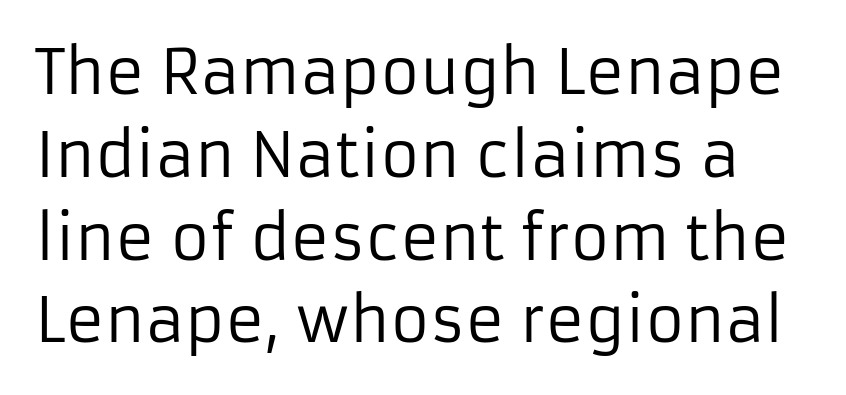
Q: Is the text bold? A: No.
Q: Is the text italic (slanted)? A: No, it is upright.
Q: Is the typeface a serif or a sans-serif typeface? A: Sans-serif.
Q: Is the text underlined? A: No.
Q: Is the spacing between letters normal or unusually wide? A: Normal.
Q: Is the spacing between lines tight, normal or loose? A: Normal.
Q: Width (condensed, normal, or wide)? A: Normal.
Q: Stroke contrast? A: Low.
Q: x-height? A: Medium.
Q: Monospaced? A: No.
